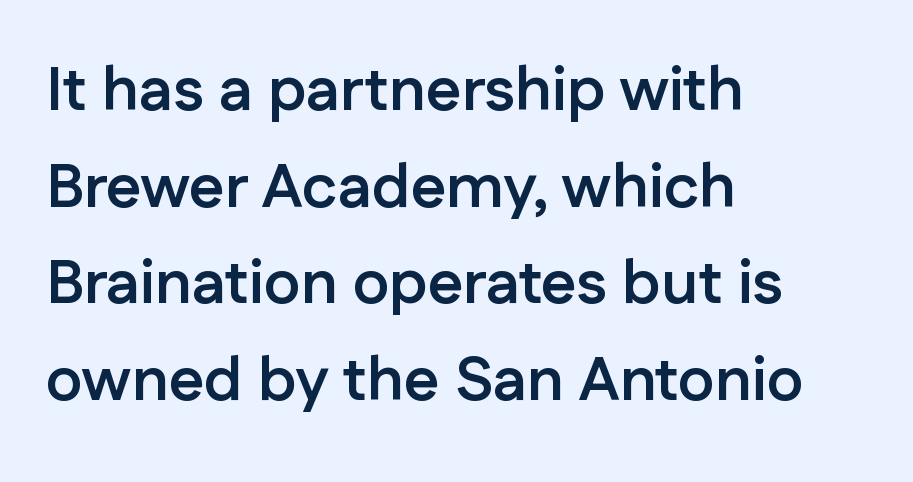
Line spacing here is normal. Caption: bold face, heavy strokes. You could call the tracking neutral — neither tight nor loose. The lettering holds an erect, upright posture throughout. Do the characters align in a grid? No, the font is proportional.
